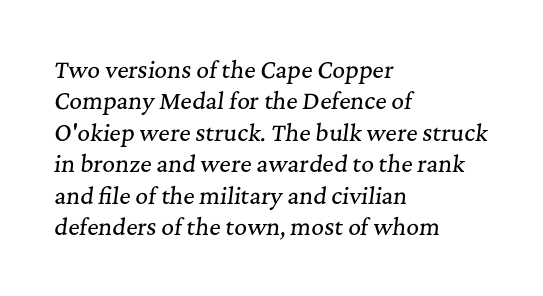
Q: Is the text italic (slanted)? A: Yes, it leans right by about 7 degrees.
Q: Is the text underlined? A: No.
Q: How is the paragraph aligned? A: Left-aligned.
Q: Is the spacing between letters normal or unusually wide? A: Normal.
Q: Is the spacing between lines tight, normal or loose? A: Normal.
